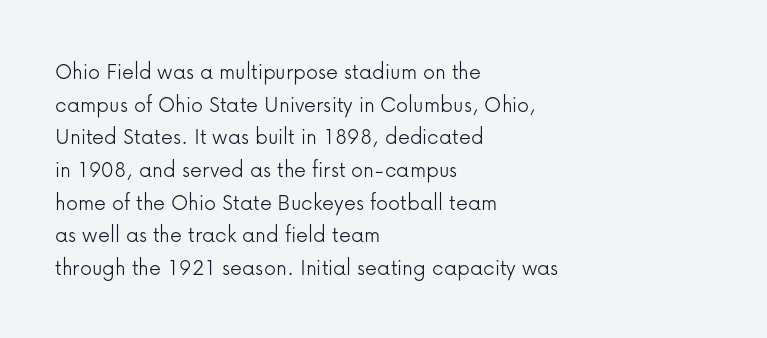
Plain, unruled lines of type. Ordinary non-slanted type is in use. Does extra space separate the letters? No, they use regular spacing. This is not heavy type; no bold has been used. These lines sit exactly where default settings would place them. Reading down the block, your eye returns to a fixed left position each line.
